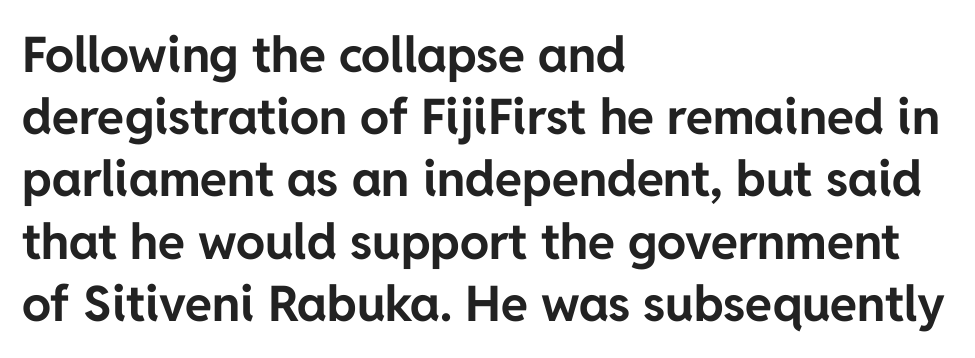
Q: Is the text bold? A: Yes.
Q: Is the text italic (slanted)? A: No, it is upright.
Q: Is the typeface a serif or a sans-serif typeface? A: Sans-serif.
Q: Is the text underlined? A: No.
Q: How is the paragraph aligned? A: Left-aligned.
Q: Is the spacing between letters normal or unusually wide? A: Normal.
Q: Is the spacing between lines tight, normal or loose? A: Normal.
Q: Width (condensed, normal, or wide)? A: Normal.
Q: Stroke contrast? A: Low.
Q: x-height? A: Medium.
Q: Monospaced? A: No.
